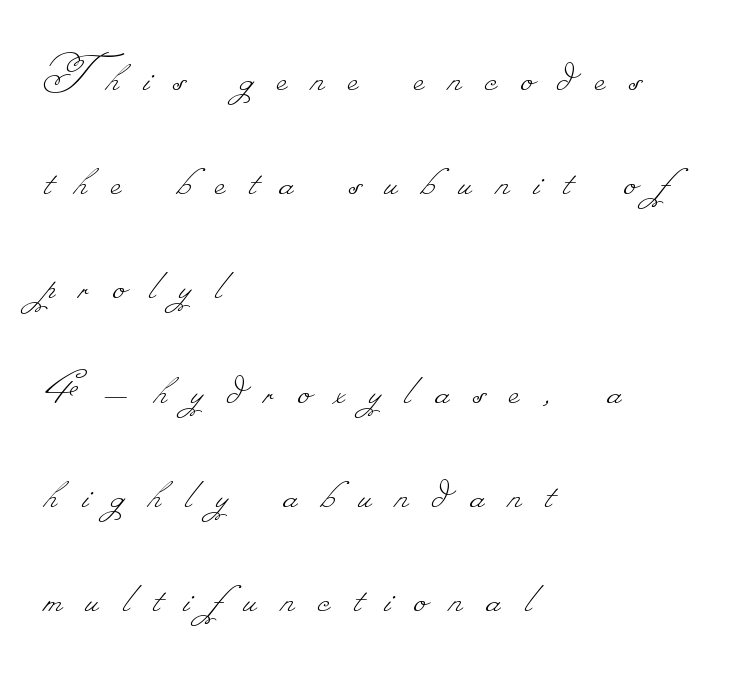
Compared with typical paragraphs, the rows here are farther apart. Each word looks stretched out because of the extra space between its letters. The specimen omits any rule beneath the text block's lines. Think of a printed novel: that variable character pitch is what you see here. Letters have the restrained weight of plain body copy at most. The text block is weighted toward the left margin, trailing off unevenly rightward.
